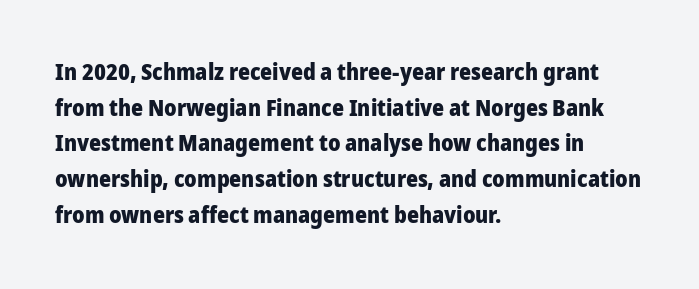
Q: Is the text bold? A: Yes.
Q: Is the text italic (slanted)? A: No, it is upright.
Q: Is the text underlined? A: No.
Q: How is the paragraph aligned? A: Left-aligned.
Q: Is the spacing between letters normal or unusually wide? A: Normal.
Q: Is the spacing between lines tight, normal or loose? A: Normal.
